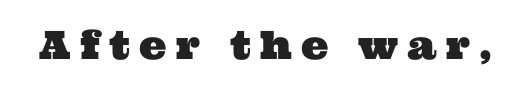
The image shows 39 px wide serif type; set unusually wide letter spacing (+0.23 em), not underlined; medium stroke contrast and a medium x-height.
